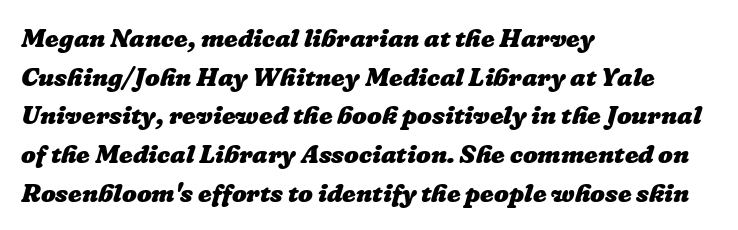
Q: Is the text bold? A: Yes.
Q: Is the text underlined? A: No.
Q: How is the paragraph aligned? A: Left-aligned.
Q: Is the spacing between letters normal or unusually wide? A: Normal.
Q: Is the spacing between lines tight, normal or loose? A: Normal.
